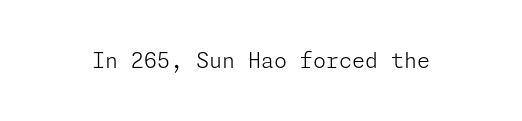
Q: Is the text bold? A: No.
Q: Is the text italic (slanted)? A: No, it is upright.
Q: Is the text underlined? A: No.
Q: Is the spacing between letters normal or unusually wide? A: Normal.
